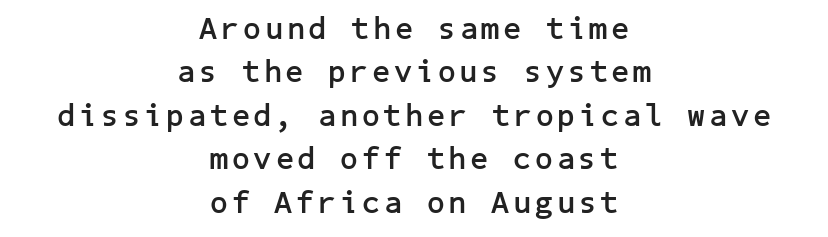
The image shows 31 px semibold sans-serif type, upright; set centered, normal line spacing (1.4x), not underlined; low stroke contrast and a medium x-height.
